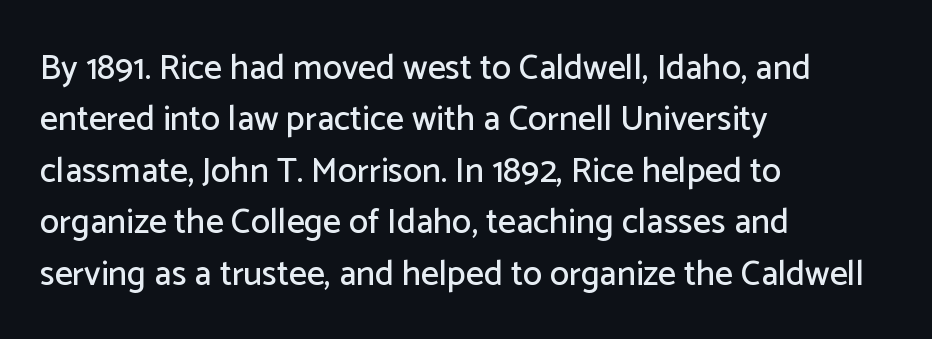
The image shows 35 px sans-serif type, upright; set left-aligned, normal line spacing (1.47x), normal letter spacing, not underlined; low stroke contrast and a medium x-height.
